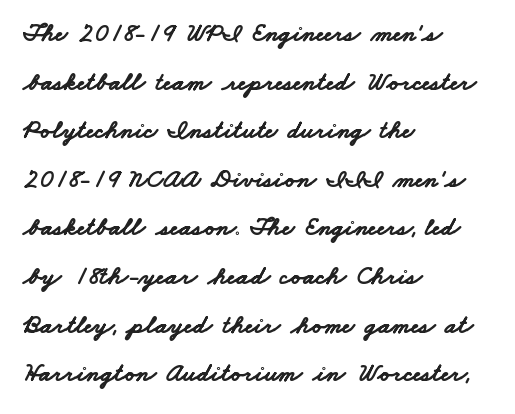
Observe the ordinary spacing: letters are neighbours, not strangers. Check under the words: just untouched page. Notice how thick the strokes are: this is what a full bold looks like. One-word summary of the alignment: left.
